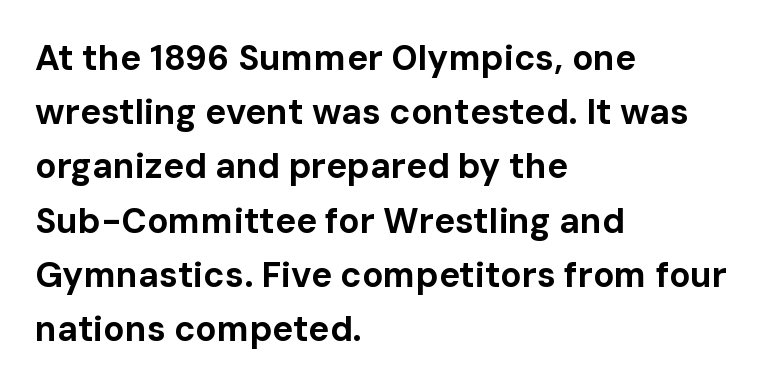
Q: Is the text bold? A: Yes.
Q: Is the text italic (slanted)? A: No, it is upright.
Q: Is the typeface a serif or a sans-serif typeface? A: Sans-serif.
Q: Is the text underlined? A: No.
Q: How is the paragraph aligned? A: Left-aligned.
Q: Is the spacing between letters normal or unusually wide? A: Normal.
Q: Is the spacing between lines tight, normal or loose? A: Normal.
Q: Width (condensed, normal, or wide)? A: Normal.
Q: Stroke contrast? A: Low.
Q: x-height? A: Medium.
Q: Monospaced? A: No.
